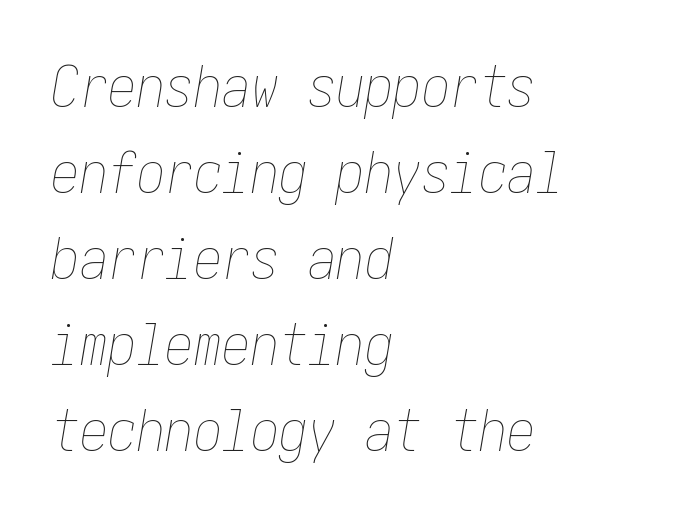
{"italic": "yes", "lean": "right", "slant_degrees": 10, "bold": "no", "weight": "thin", "width": "condensed", "stroke_contrast": "low", "x_height": "medium", "underline": "no", "align": "left", "line_spacing": "normal", "line_spacing_ratio": 1.51, "letter_spacing": "normal", "letter_spacing_em": 0.0, "glyph_px": 57}
